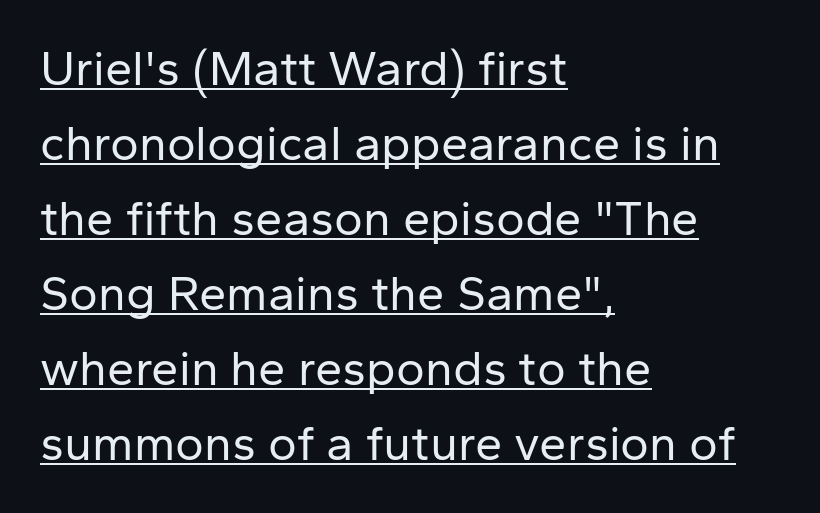
{"serif": "no", "italic": "no", "bold": "no", "weight": "regular", "width": "normal", "stroke_contrast": "low", "x_height": "medium", "monospaced": "no", "underline": "yes", "align": "left", "line_spacing": "normal", "line_spacing_ratio": 1.53, "letter_spacing": "normal", "letter_spacing_em": 0.0, "glyph_px": 49}
